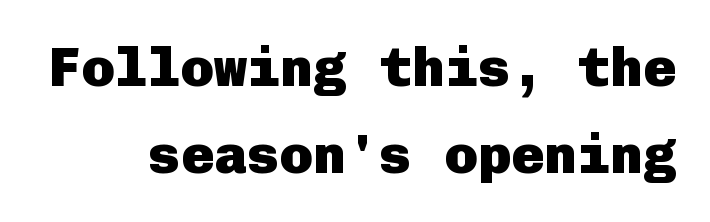
Q: Is the text bold? A: Yes.
Q: Is the text italic (slanted)? A: No, it is upright.
Q: Is the typeface a serif or a sans-serif typeface? A: Sans-serif.
Q: Is the text underlined? A: No.
Q: Is the spacing between letters normal or unusually wide? A: Normal.
Q: Is the spacing between lines tight, normal or loose? A: Normal.
Q: Width (condensed, normal, or wide)? A: Normal.
Q: Stroke contrast? A: Low.
Q: x-height? A: Medium.
